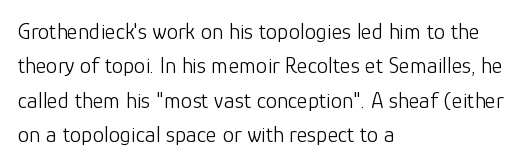
The image shows 23 px text type, upright; set left-aligned, normal line spacing (1.49x), normal letter spacing, not underlined.
